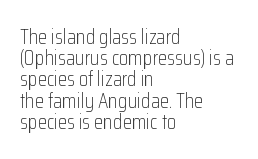
The weight would be labelled regular, book, light, or lighter still. Lines of text with bare space underneath. Characters follow at the spacing the type designer built in. Tightly led — the rows are bunched. Casual observation: everything's shoved over to the left.
